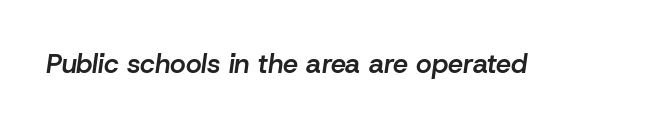
{"italic": "yes", "lean": "right", "slant_degrees": 8, "bold": "semi", "underline": "no", "letter_spacing": "normal", "letter_spacing_em": 0.0, "glyph_px": 27}
